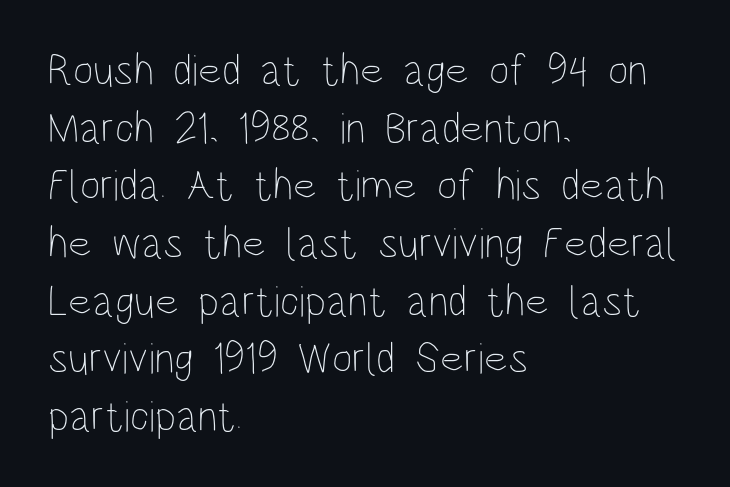
Q: Is the text bold? A: No.
Q: Is the text italic (slanted)? A: No, it is upright.
Q: Is the text underlined? A: No.
Q: How is the paragraph aligned? A: Left-aligned.
Q: Is the spacing between letters normal or unusually wide? A: Normal.
Q: Is the spacing between lines tight, normal or loose? A: Normal.
Q: Width (condensed, normal, or wide)? A: Condensed.
Q: Stroke contrast? A: Low.
Q: x-height? A: Large.
Q: Monospaced? A: No.
